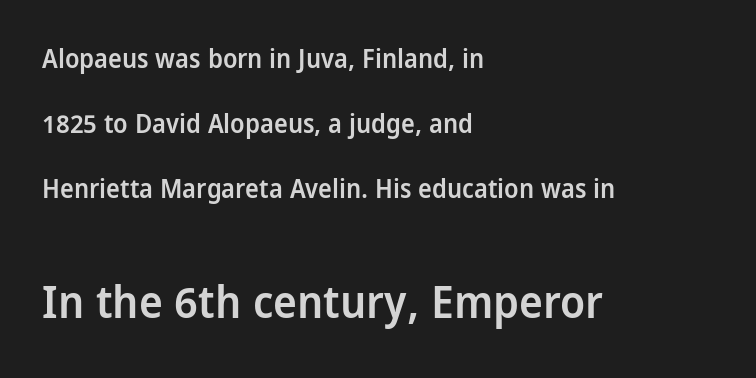
Larger block? The one below; the one above is distinctly smaller. Descender tails drop into unmarked territory. Honestly, the letter spacing is just normal — you wouldn't notice it. Typesetter's note: demi weight, one step under bold.
